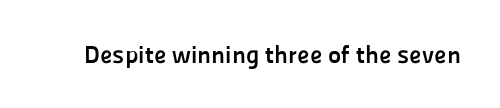
Q: Is the text bold? A: Yes.
Q: Is the text italic (slanted)? A: No, it is upright.
Q: Is the text underlined? A: No.
Q: Is the spacing between letters normal or unusually wide? A: Normal.
